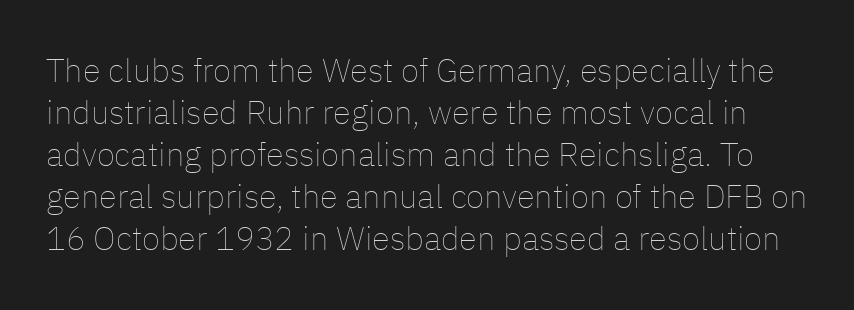
The image shows 33 px thin type, upright; set normal line spacing (1.27x), normal letter spacing, not underlined; low stroke contrast and a medium x-height.
